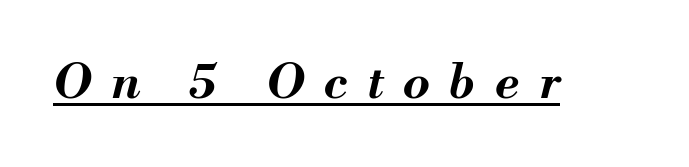
The rendering uses natural spacing where letterforms have individual widths. Strokes here are thick enough to call this a true bold. This rendering features underlined lettering. Does the lettering tilt? It does — this is italic. The gaps between neighbouring characters are conspicuously large.
